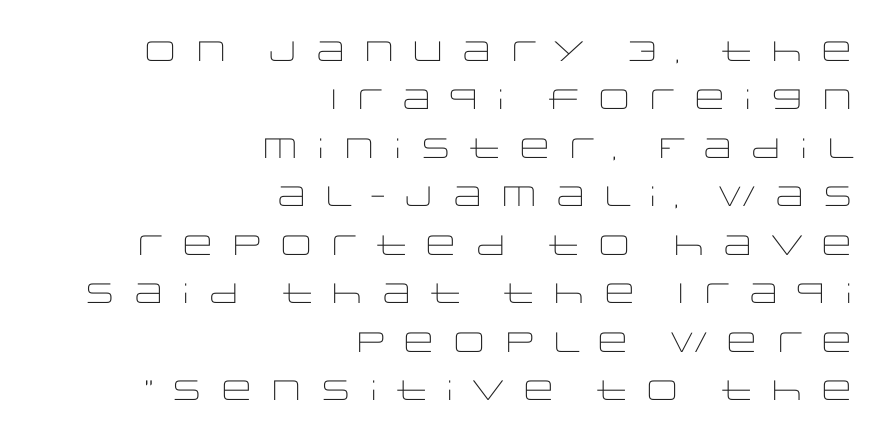
The image shows 28 px light, wide sans-serif type, upright; set right-aligned, line spacing 1.73x, unusually wide letter spacing (+0.27 em), not underlined; low stroke contrast and a large x-height.
